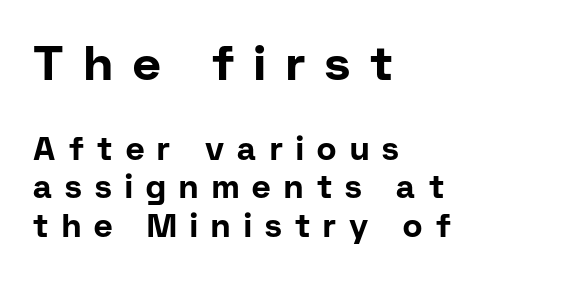
{"serif": "no", "italic": "no", "bold": "yes", "weight": "bold", "width": "normal", "stroke_contrast": "low", "x_height": "medium", "monospaced": "no", "underline": "no", "align": "left", "line_spacing_ratio": 1.2, "letter_spacing": "wide", "letter_spacing_em": 0.42, "larger_block": "first", "size_ratio": 1.5, "glyph_px": 48}
